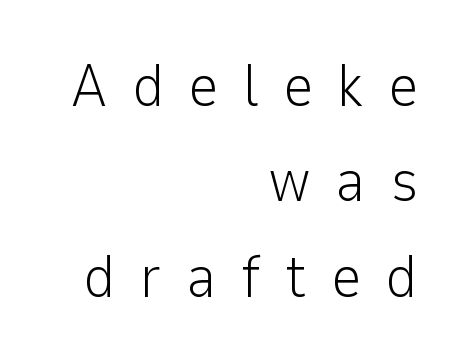
The glyphs are unaccompanied by any horizontal stroke below them. If you drew a line through each stem, it would be perfectly vertical. Someone cranked the tracking dial way up on this one. Note the varied advance widths — an 'i' is clearly narrower than an 'm'. What's the leading like? Ordinary, nothing unusual.
